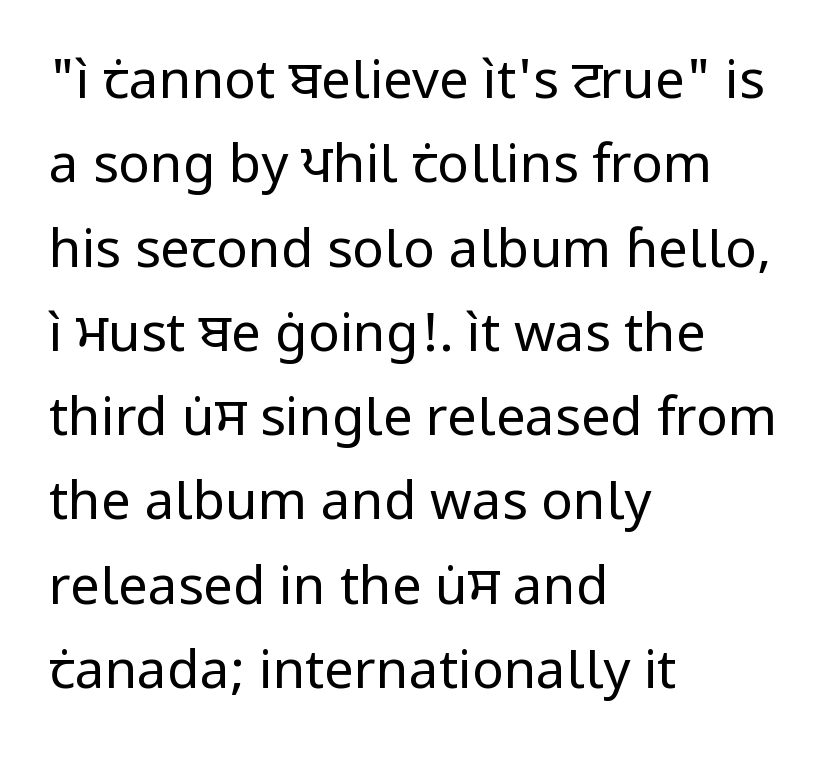
The font's upright variant was chosen for this text. These lines are rendered in a variable-pitch font. Line spacing here is normal. The passage shown is not underscored anywhere.
